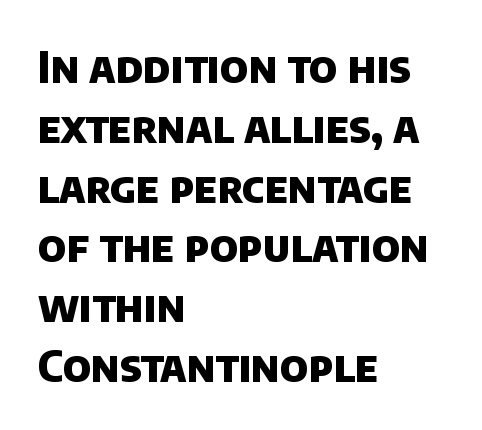
The rag falls on the right side of this text block. The words here are not underlined. A typesetter would call this proportional, since set widths differ per character. Caption: bold face, heavy strokes. The designer went with a sans here, leaving each stem footless.
